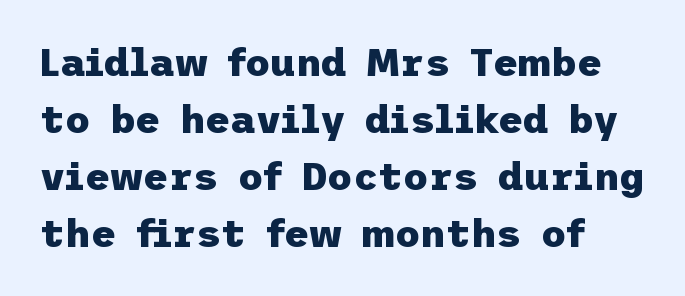
The image shows 39 px heavy sans-serif type, upright; set normal line spacing (1.46x), normal letter spacing, not underlined; low stroke contrast and a medium x-height.
